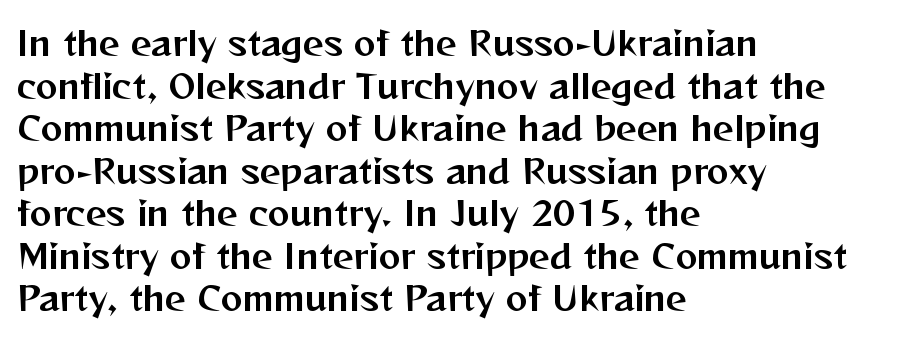
The image shows 33 px sans-serif type, upright; set left-aligned, normal line spacing (1.29x), normal letter spacing, not underlined; medium stroke contrast and a medium x-height.
